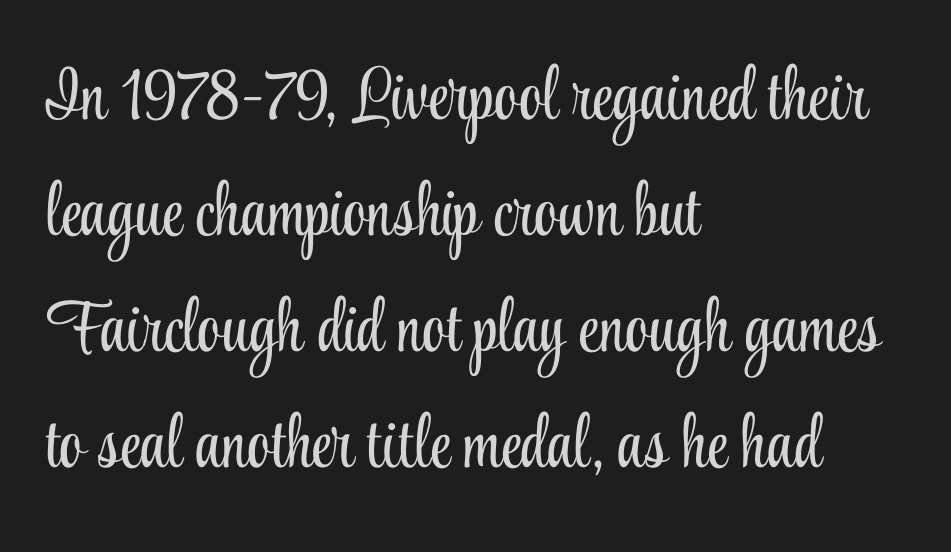
Q: Is the text bold? A: No.
Q: Is the text italic (slanted)? A: Yes.
Q: Is the typeface a serif or a sans-serif typeface? A: Serif.
Q: Is the text underlined? A: No.
Q: How is the paragraph aligned? A: Left-aligned.
Q: Is the spacing between letters normal or unusually wide? A: Normal.
Q: Is the spacing between lines tight, normal or loose? A: Normal.
Q: Width (condensed, normal, or wide)? A: Condensed.
Q: Stroke contrast? A: Low.
Q: x-height? A: Small.
Q: Monospaced? A: No.
